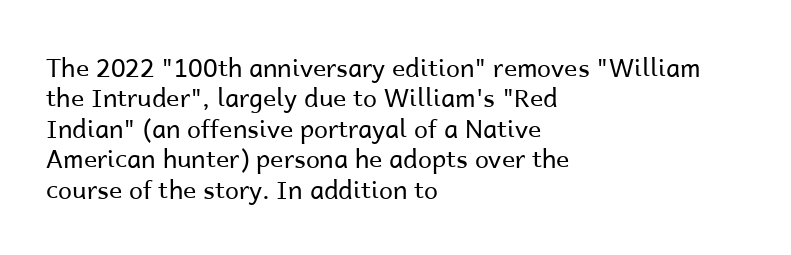
The image shows 25 px text type, upright; set left-aligned, line spacing 1.22x, normal letter spacing, not underlined.
